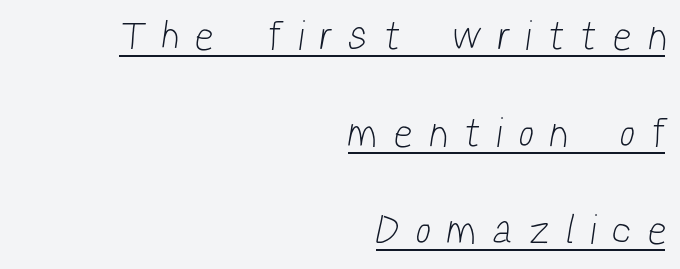
Notice the wide empty band between every row — that's loose leading. Weight: not bold — regular or lighter. Regarding serifs, this sample does without them. Each letter keeps its own natural width here, so spacing adapts to shape. These lines are set flush right with a ragged left edge.
